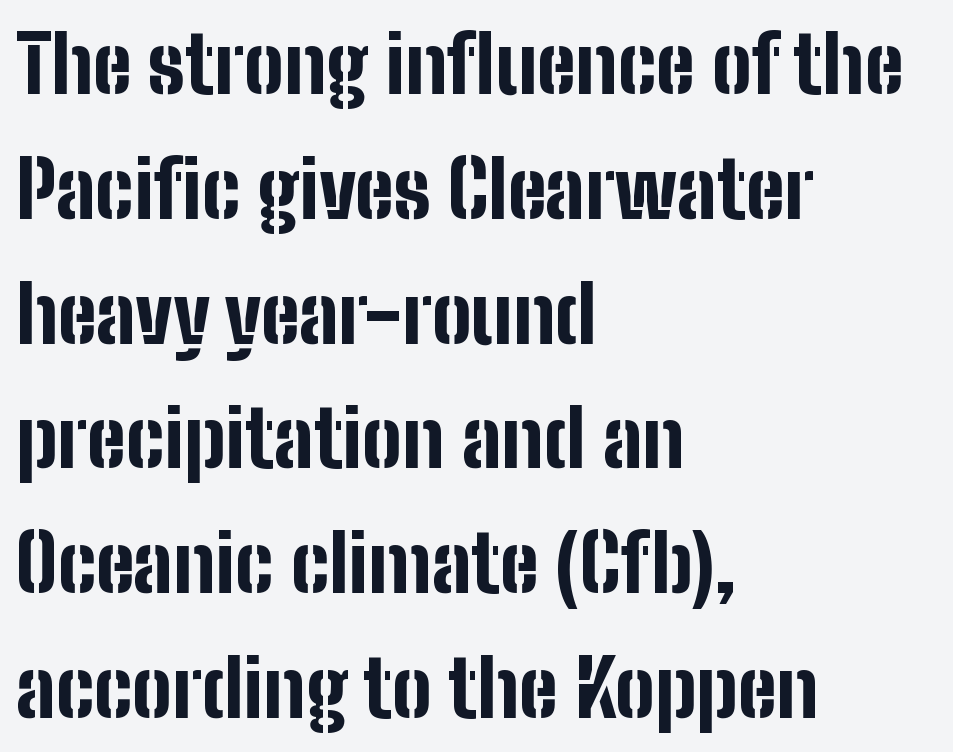
Q: Is the text bold? A: Yes.
Q: Is the text italic (slanted)? A: No, it is upright.
Q: Is the typeface a serif or a sans-serif typeface? A: Sans-serif.
Q: Is the text underlined? A: No.
Q: How is the paragraph aligned? A: Left-aligned.
Q: Is the spacing between letters normal or unusually wide? A: Normal.
Q: Is the spacing between lines tight, normal or loose? A: Normal.
Q: Width (condensed, normal, or wide)? A: Condensed.
Q: Stroke contrast? A: Low.
Q: x-height? A: Medium.
Q: Monospaced? A: No.
